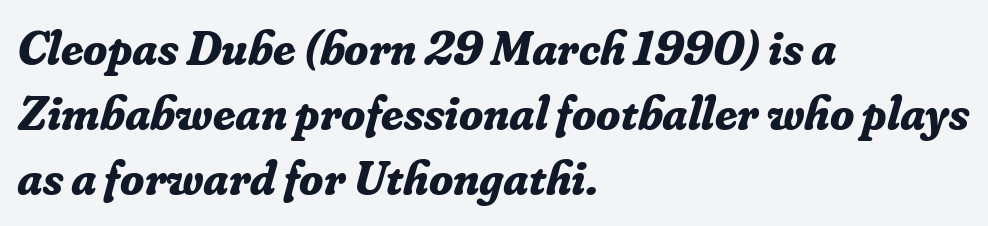
Rule under the text: the space is simply empty. Note the varied advance widths — an 'i' is clearly narrower than an 'm'. Which margin do the lines hug? The left one — the right edge is uneven. Notice how the stems are inclined rather than vertical — that's the hallmark of italics. Classification — serif. The type is set solid horizontally, with unmodified tracking.
